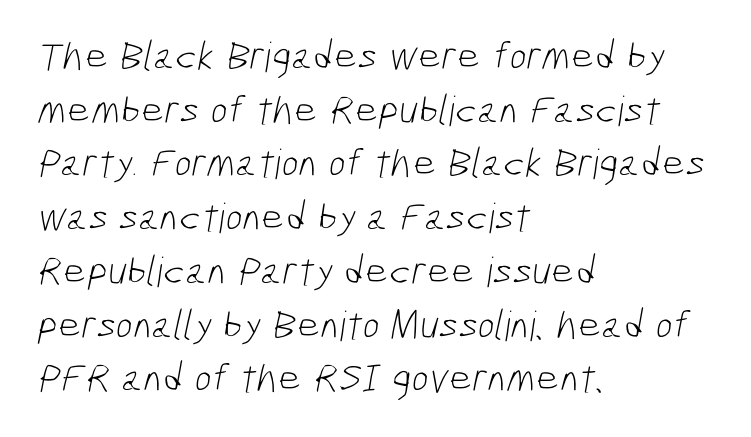
Q: Is the text bold? A: No.
Q: Is the typeface a serif or a sans-serif typeface? A: Sans-serif.
Q: Is the text underlined? A: No.
Q: How is the paragraph aligned? A: Left-aligned.
Q: Is the spacing between letters normal or unusually wide? A: Normal.
Q: Is the spacing between lines tight, normal or loose? A: Normal.
Q: Width (condensed, normal, or wide)? A: Condensed.
Q: Stroke contrast? A: Low.
Q: x-height? A: Medium.
Q: Monospaced? A: No.
